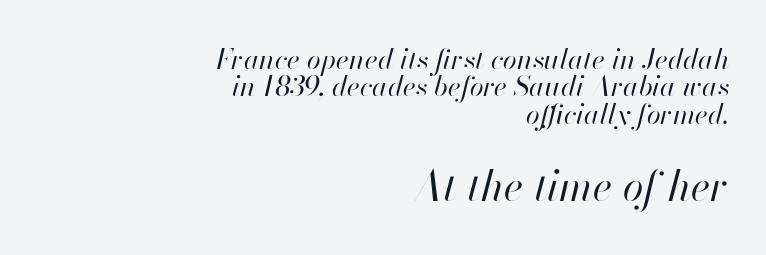
The image shows 42 px regular-weight type, italic (leaning right); set right-aligned, tight line spacing (0.98x), normal letter spacing, not underlined; the second (bottom) block is 1.5x larger; high stroke contrast and a small x-height.
